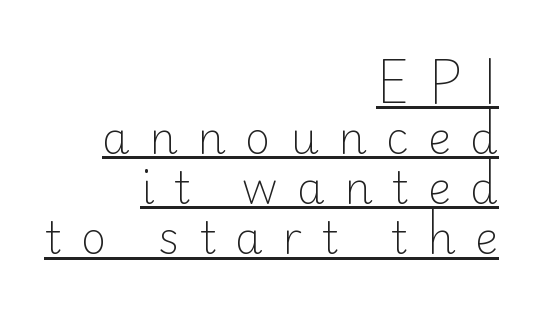
{"serif": "no", "italic": "no", "bold": "no", "weight": "light", "width": "normal", "stroke_contrast": "low", "x_height": "small", "monospaced": "no", "underline": "yes", "align": "right", "line_spacing": "tight", "line_spacing_ratio": 1.14, "letter_spacing": "wide", "letter_spacing_em": 0.44, "glyph_px": 44}
